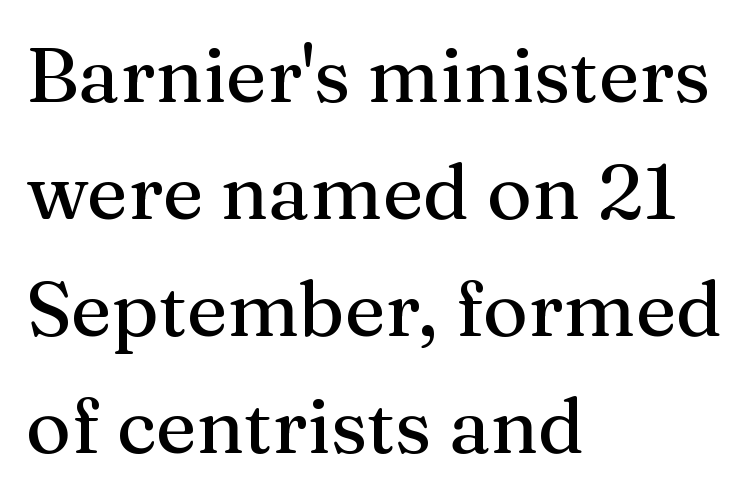
The image shows 77 px serif type, upright; set left-aligned, normal line spacing (1.52x), normal letter spacing, not underlined; medium stroke contrast and a medium x-height.
